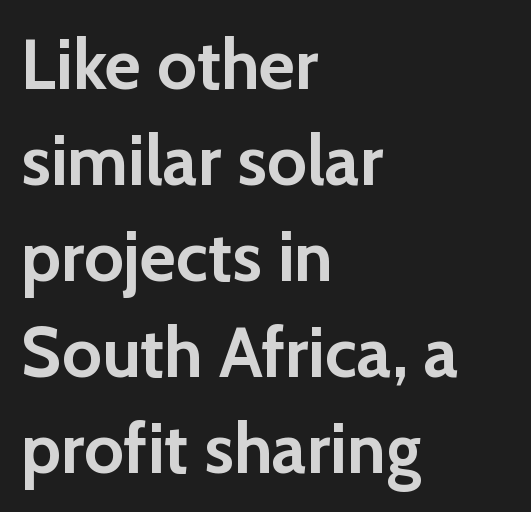
The image shows 70 px semibold sans-serif type, upright; set left-aligned, normal line spacing (1.37x), normal letter spacing, not underlined; low stroke contrast and a medium x-height.
